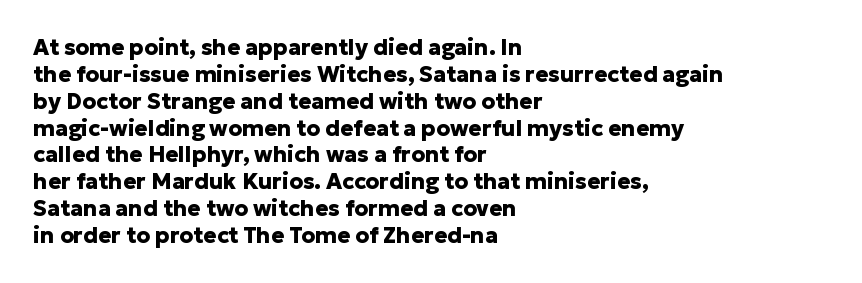
A typesetter would mark this as roman, not italic. What stands out about the letter spacing? Nothing — it is the standard amount. The baseline area is clear. Caption: bold face, heavy strokes.
